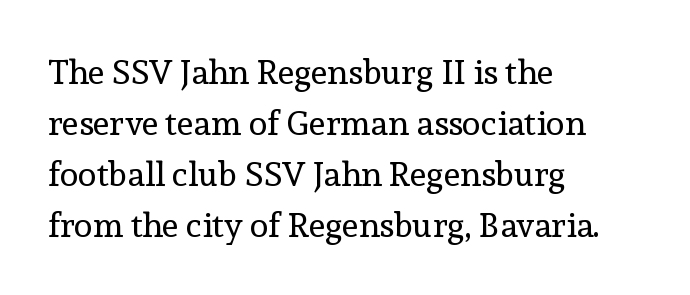
The image shows 34 px regular-weight serif type, upright; set left-aligned, normal line spacing (1.5x), normal letter spacing, not underlined; a medium x-height.
